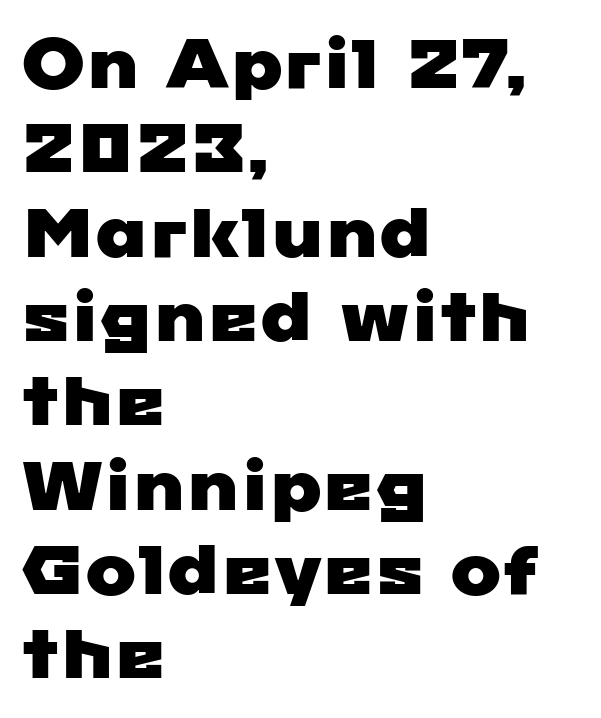
{"serif": "no", "width": "wide", "stroke_contrast": "low", "x_height": "medium", "monospaced": "no", "underline": "no", "align": "left", "line_spacing_ratio": 1.24, "letter_spacing": "normal", "letter_spacing_em": 0.0, "glyph_px": 68}
